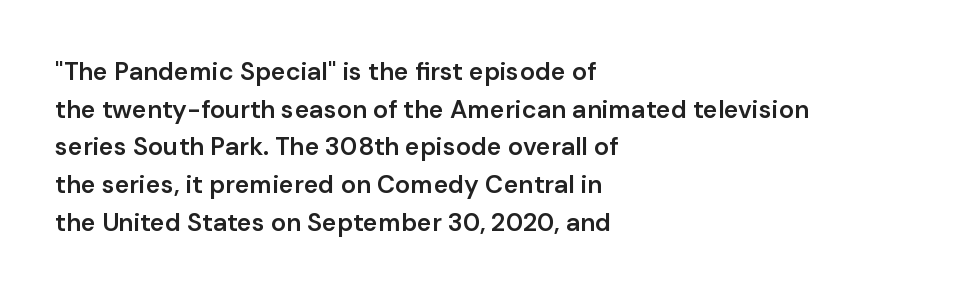
Q: Is the text bold? A: Semi-bold.
Q: Is the text italic (slanted)? A: No, it is upright.
Q: Is the text underlined? A: No.
Q: How is the paragraph aligned? A: Left-aligned.
Q: Is the spacing between letters normal or unusually wide? A: Normal.
Q: Is the spacing between lines tight, normal or loose? A: Normal.
